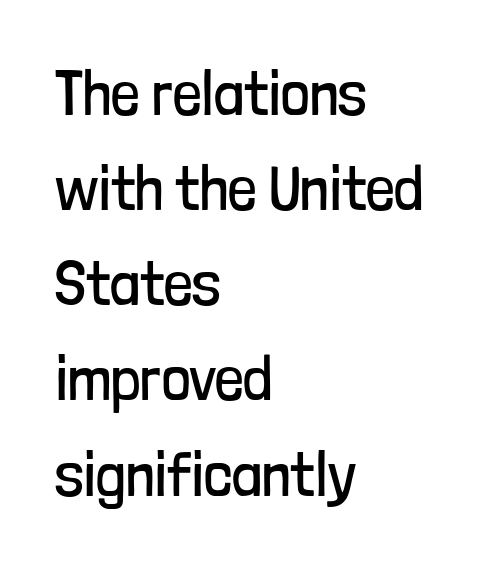
A classic flush-left, rag-right setting is used for this passage. A clean baseline with only descenders dipping below it. This rendering leaves character spacing at its baseline value. Is this a sans? Yes — the strokes have no serifs. Is this a fixed-width face? No — the glyphs have proportional, varying widths.
